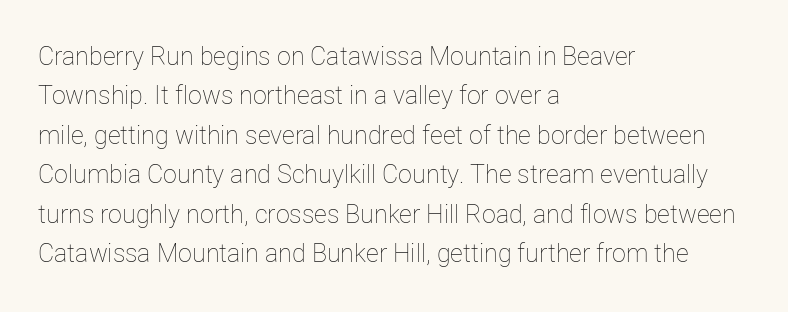
This block has exactly the height ordinary leading produces. Heft: none added — not bold. The face used here is rendered with its standard letterfit. Horizontally, the lines are justified to the leading edge only.
